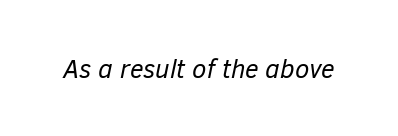
Caption: standard tracking, unaltered. Italic: yes, the glyphs are oblique. Ink coverage per letter is moderate at most. No word sits above an underline.
